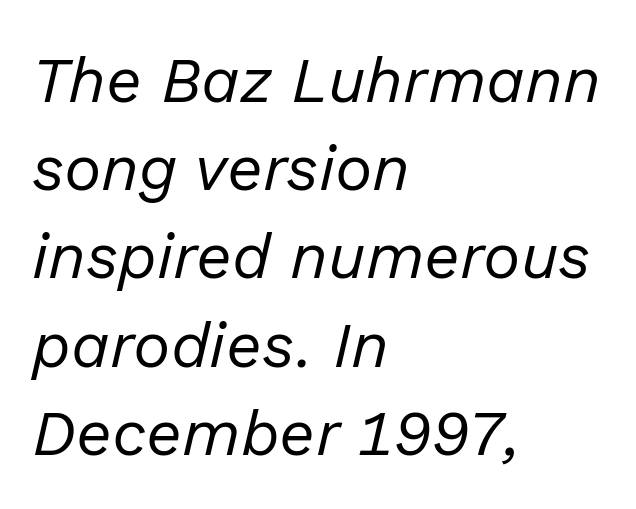
{"italic": "yes", "lean": "right", "slant_degrees": 13, "bold": "no", "weight": "regular", "width": "normal", "stroke_contrast": "low", "x_height": "medium", "monospaced": "no", "underline": "no", "align": "left", "line_spacing": "normal", "line_spacing_ratio": 1.4, "letter_spacing": "normal", "letter_spacing_em": 0.0, "glyph_px": 63}
